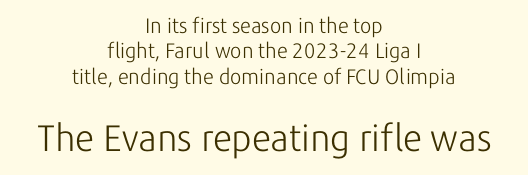
{"serif": "no", "italic": "no", "bold": "no", "weight": "light", "width": "normal", "stroke_contrast": "low", "x_height": "medium", "monospaced": "no", "underline": "no", "align": "center", "line_spacing_ratio": 1.21, "letter_spacing": "normal", "letter_spacing_em": 0.0, "larger_block": "second", "size_ratio": 1.76, "glyph_px": 37}
